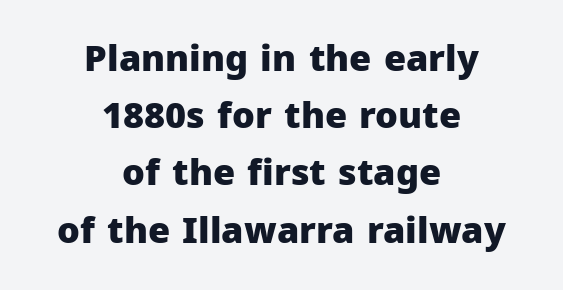
Q: Is the text bold? A: Yes.
Q: Is the text italic (slanted)? A: No, it is upright.
Q: Is the typeface a serif or a sans-serif typeface? A: Sans-serif.
Q: Is the text underlined? A: No.
Q: How is the paragraph aligned? A: Centered.
Q: Is the spacing between letters normal or unusually wide? A: Normal.
Q: Is the spacing between lines tight, normal or loose? A: Normal.
Q: Width (condensed, normal, or wide)? A: Normal.
Q: Stroke contrast? A: Low.
Q: x-height? A: Medium.
Q: Monospaced? A: No.
